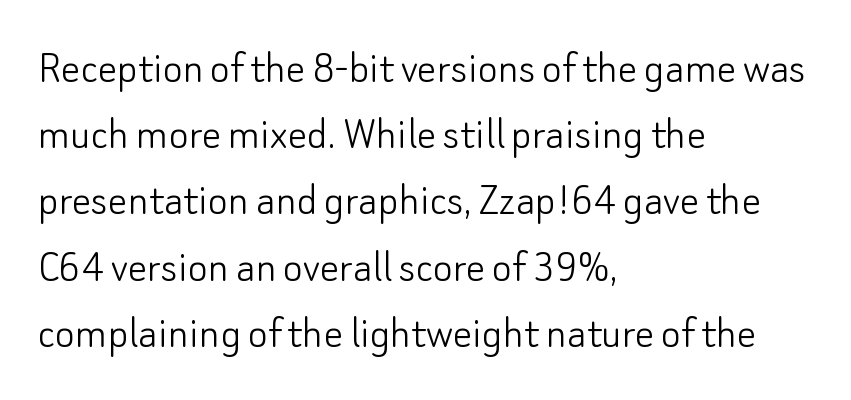
{"serif": "no", "italic": "no", "bold": "no", "weight": "light", "width": "normal", "stroke_contrast": "low", "x_height": "small", "monospaced": "no", "underline": "no", "align": "left", "line_spacing": "normal", "line_spacing_ratio": 1.38, "letter_spacing": "normal", "letter_spacing_em": 0.0, "glyph_px": 48}
